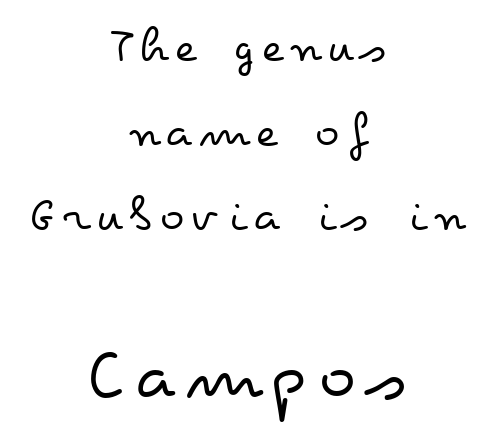
The image shows 77 px regular-weight, wide type, upright; set centered, normal line spacing (1.66x), not underlined; the second (bottom) block is 1.51x larger; low stroke contrast and a small x-height.
